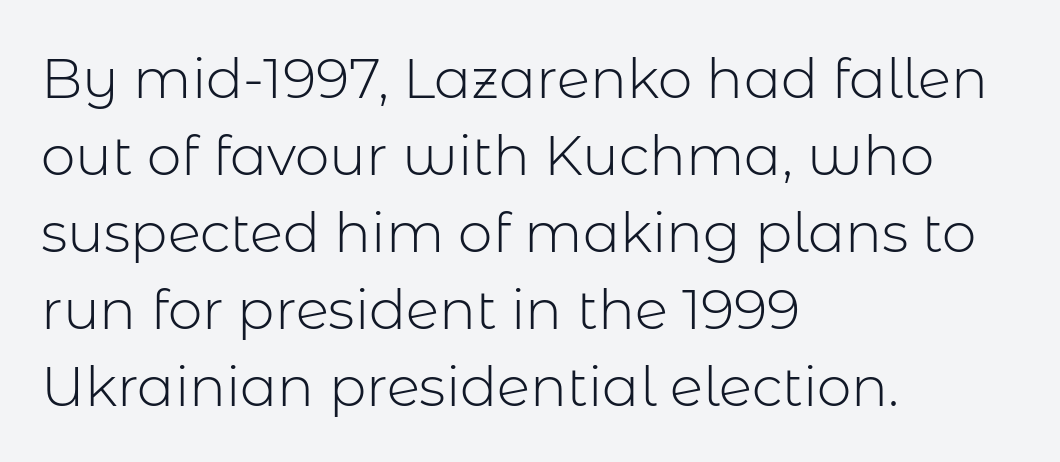
These glyphs show unthickened strokes, regular width or finer. Nothing sits at the stroke ends, so this counts as sans-serif. Honestly, the row spacing looks completely unremarkable. The type sits square on the baseline with zero lean.
